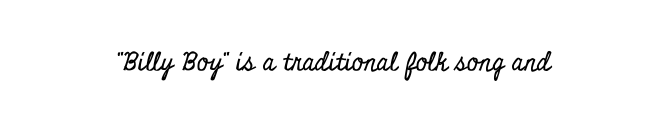
The image shows 25 px text type; set centered, normal letter spacing, not underlined.
